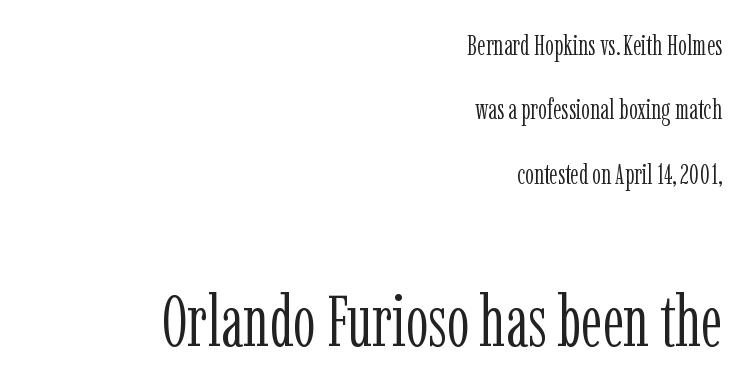
The image shows 71 px light, condensed serif type, upright; set right-aligned, loose line spacing (2.3x), normal letter spacing, not underlined; the second (bottom) block is 2.54x larger; low stroke contrast and a medium x-height.
